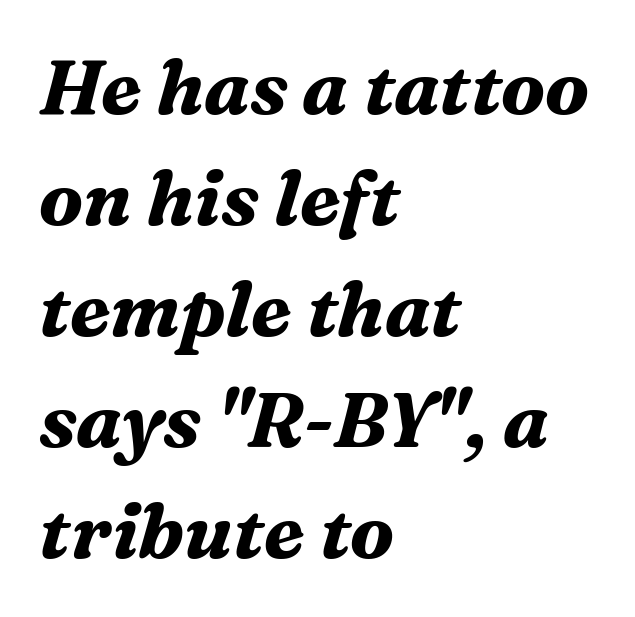
{"serif": "yes", "italic": "yes", "lean": "right", "slant_degrees": 16, "bold": "yes", "weight": "bold", "width": "normal", "stroke_contrast": "medium", "x_height": "medium", "monospaced": "no", "underline": "no", "align": "left", "line_spacing": "normal", "line_spacing_ratio": 1.46, "letter_spacing": "normal", "letter_spacing_em": 0.0, "glyph_px": 76}
